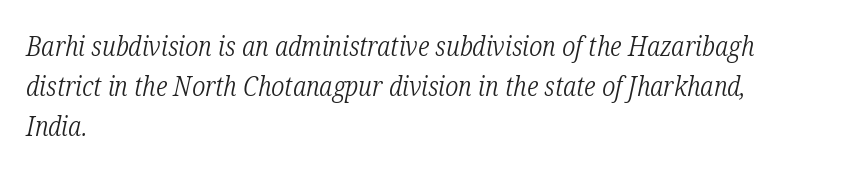
The image shows 28 px light, condensed serif type, italic (leaning right); set left-aligned, normal line spacing (1.42x), normal letter spacing, not underlined; low stroke contrast and a medium x-height.
